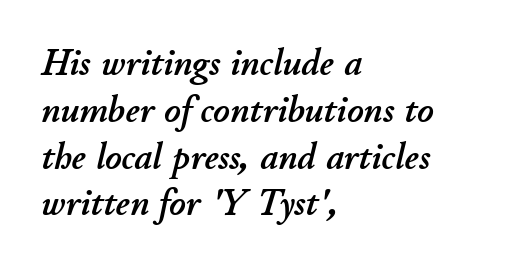
Each line starts at the same left margin while the right side varies. Looking at the ascenders, they clearly lean. The glyphs are unaccompanied by any horizontal stroke below them. Proportional: the letters do not fall into vertical columns. Look at the tracking — it's just the regular setting, nothing added.
